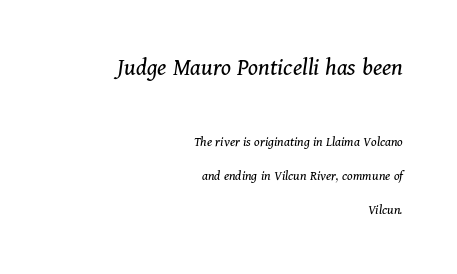
This layout puts the oversized block above and the modest block below. Rows of type keep a wide berth in the vertical direction. Only glyphs here, with clear space below each row. The passage shown is not bold in any degree. Between one letter and the next there's only the usual sliver of space. The passage shown leans; its letterforms are oblique.
